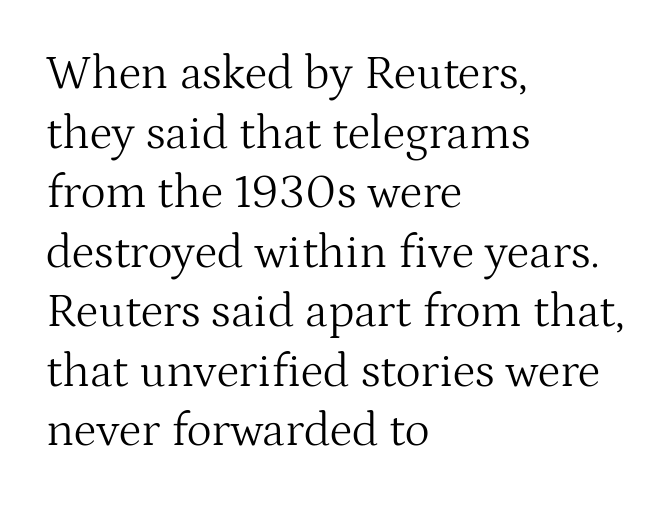
{"serif": "yes", "italic": "no", "bold": "no", "weight": "light", "width": "normal", "stroke_contrast": "medium", "x_height": "medium", "monospaced": "no", "underline": "no", "align": "left", "line_spacing_ratio": 1.24, "letter_spacing": "normal", "letter_spacing_em": 0.0, "glyph_px": 48}
